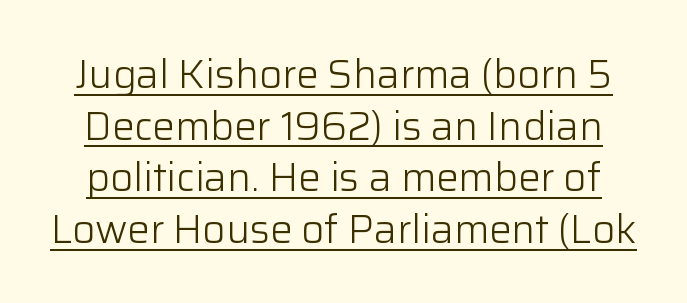
The image shows 40 px light sans-serif type, upright; set normal line spacing (1.29x), normal letter spacing, underlined; low stroke contrast and a medium x-height.
